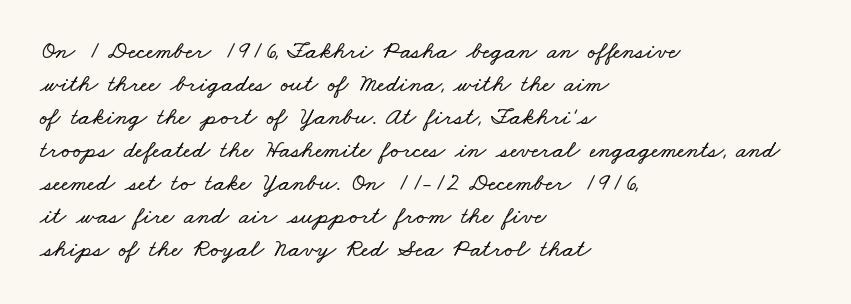
Q: Is the text underlined? A: No.
Q: How is the paragraph aligned? A: Left-aligned.
Q: Is the spacing between letters normal or unusually wide? A: Normal.
Q: Is the spacing between lines tight, normal or loose? A: Normal.
